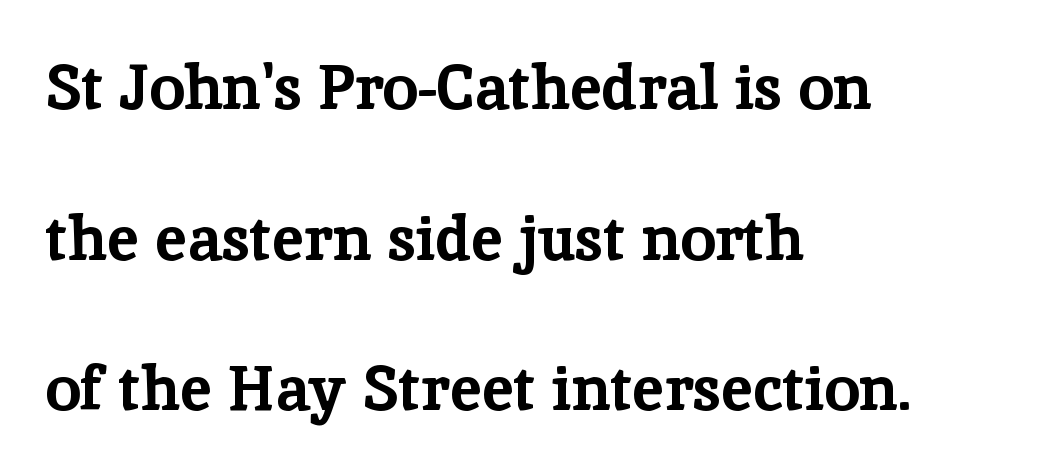
The image shows 63 px bold serif type, upright; set left-aligned, loose line spacing (2.39x), normal letter spacing, not underlined; low stroke contrast and a medium x-height.
